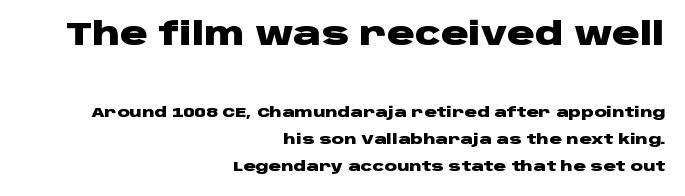
Q: Is the text bold? A: Yes.
Q: Is the text italic (slanted)? A: No, it is upright.
Q: Is the typeface a serif or a sans-serif typeface? A: Sans-serif.
Q: Is the text underlined? A: No.
Q: How is the paragraph aligned? A: Right-aligned.
Q: Is the spacing between letters normal or unusually wide? A: Normal.
Q: Is the spacing between lines tight, normal or loose? A: Loose.
Q: Which block of text is set in a larger size, the first (top) or the second (bottom)? A: The first (top) one.
Q: Width (condensed, normal, or wide)? A: Wide.
Q: Stroke contrast? A: Low.
Q: x-height? A: Large.
Q: Monospaced? A: No.
